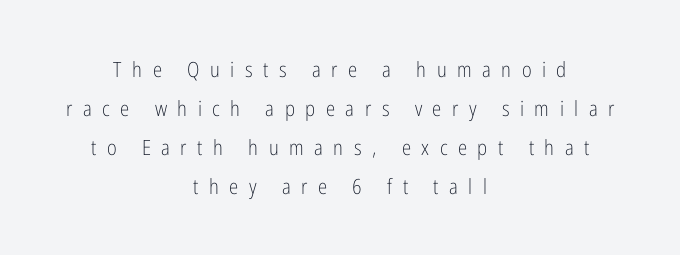
The image shows 21 px text type, upright; set centered, line spacing 1.85x, unusually wide letter spacing (+0.5 em), not underlined.
